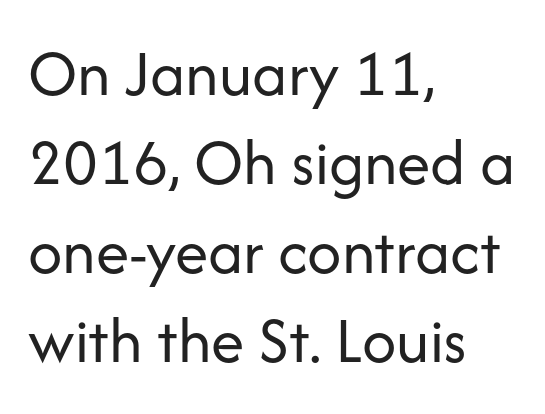
{"serif": "no", "italic": "no", "bold": "no", "weight": "regular", "width": "normal", "stroke_contrast": "low", "x_height": "medium", "monospaced": "no", "underline": "no", "align": "left", "line_spacing": "normal", "line_spacing_ratio": 1.33, "letter_spacing": "normal", "letter_spacing_em": 0.0, "glyph_px": 67}
